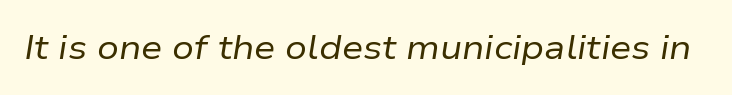
The image shows 34 px regular-weight type, italic (leaning right); set normal letter spacing, not underlined; low stroke contrast and a medium x-height.
